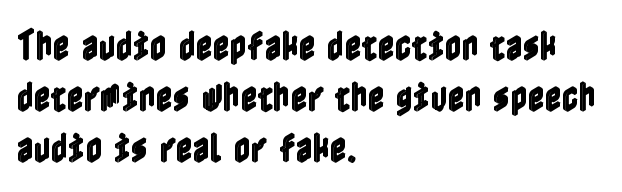
{"italic": "no", "width": "condensed", "x_height": "medium", "underline": "no", "align": "left", "line_spacing": "normal", "line_spacing_ratio": 1.55, "letter_spacing": "normal", "letter_spacing_em": 0.0, "glyph_px": 33}
